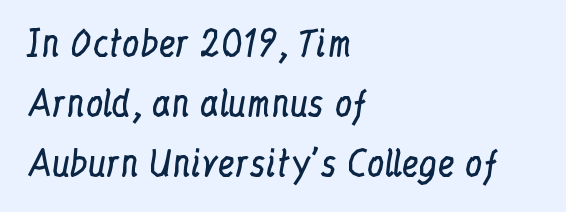
Q: Is the text bold? A: No.
Q: Is the text italic (slanted)? A: Yes.
Q: Is the typeface a serif or a sans-serif typeface? A: Serif.
Q: Is the text underlined? A: No.
Q: How is the paragraph aligned? A: Left-aligned.
Q: Is the spacing between letters normal or unusually wide? A: Normal.
Q: Width (condensed, normal, or wide)? A: Condensed.
Q: Stroke contrast? A: Low.
Q: x-height? A: Medium.
Q: Monospaced? A: No.
